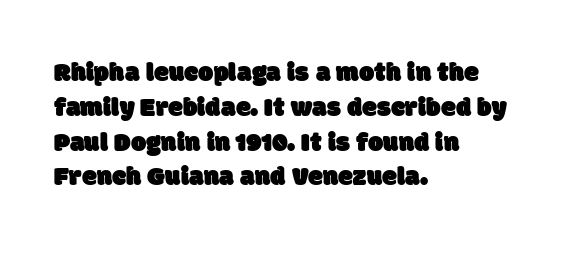
{"underline": "no", "align": "left", "line_spacing": "normal", "line_spacing_ratio": 1.29, "letter_spacing": "normal", "letter_spacing_em": 0.0, "glyph_px": 27}
